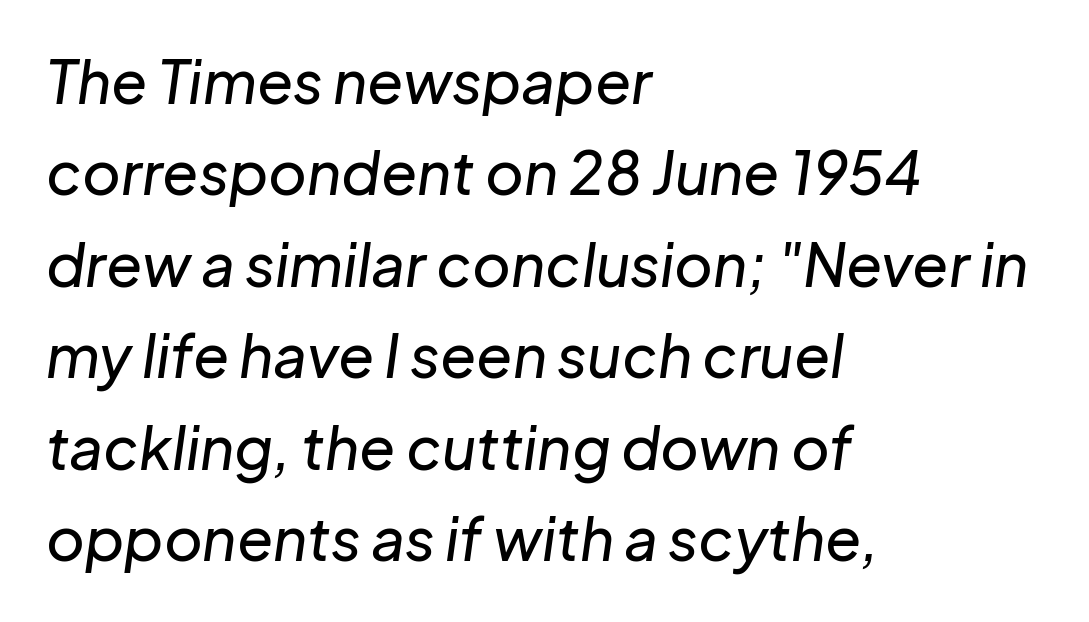
Q: Is the text italic (slanted)? A: Yes, it leans right by about 8 degrees.
Q: Is the text underlined? A: No.
Q: How is the paragraph aligned? A: Left-aligned.
Q: Is the spacing between letters normal or unusually wide? A: Normal.
Q: Is the spacing between lines tight, normal or loose? A: Normal.
Q: Width (condensed, normal, or wide)? A: Normal.
Q: Stroke contrast? A: Low.
Q: x-height? A: Medium.
Q: Monospaced? A: No.
